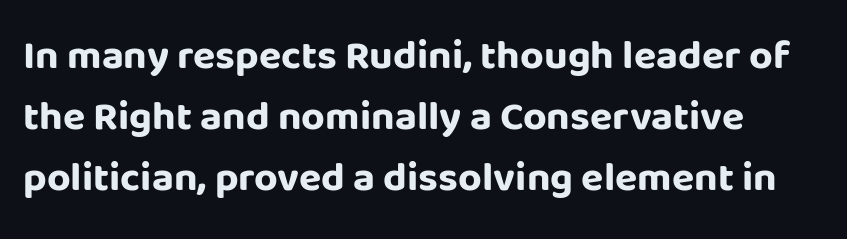
Unmarked baselines from the first word to the last. One glance says typical: line gaps are just what's usual. Each letter keeps its own natural width here, so spacing adapts to shape. Pretty heavy lettering here — definitely bold. The face used here is rendered with its standard letterfit. Nope, not italic — everything's standing straight.
